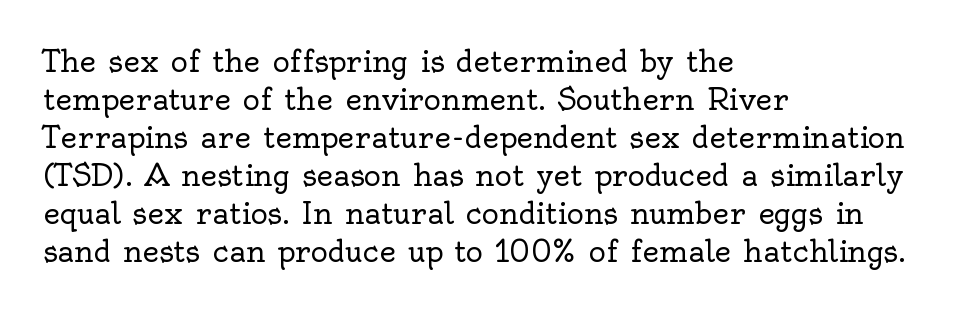
{"serif": "yes", "italic": "no", "bold": "no", "weight": "regular", "width": "normal", "x_height": "small", "monospaced": "no", "underline": "no", "align": "left", "line_spacing": "normal", "line_spacing_ratio": 1.31, "letter_spacing": "normal", "letter_spacing_em": 0.0, "glyph_px": 29}
